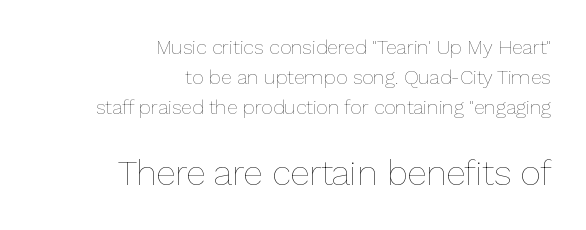
Q: Is the text bold? A: No.
Q: Is the text italic (slanted)? A: No, it is upright.
Q: Is the text underlined? A: No.
Q: How is the paragraph aligned? A: Right-aligned.
Q: Is the spacing between letters normal or unusually wide? A: Normal.
Q: Is the spacing between lines tight, normal or loose? A: Normal.
Q: Which block of text is set in a larger size, the first (top) or the second (bottom)? A: The second (bottom) one.
Q: Width (condensed, normal, or wide)? A: Normal.
Q: Stroke contrast? A: Low.
Q: x-height? A: Medium.
Q: Monospaced? A: No.
